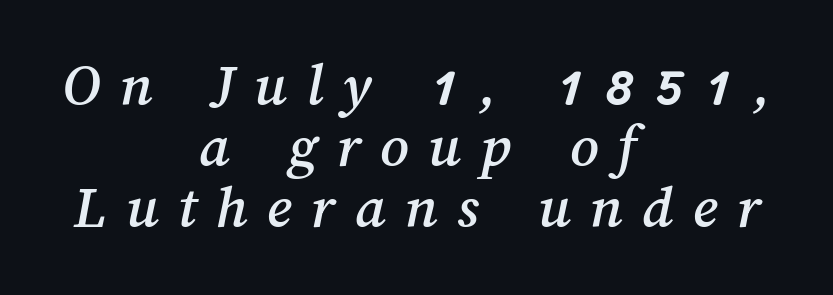
Varying glyph widths throughout — classic text-font behaviour. The string is rendered with underlining switched off. The letters are spread apart with noticeably loose tracking. Caption: multi-line text, centered on the measure.
